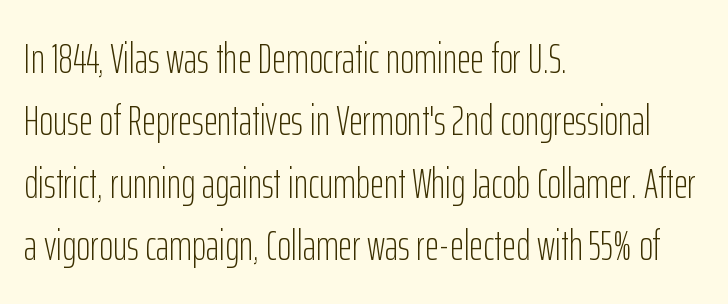
Compared with a typical body face, this is equally light or lighter still. Does the lettering tilt? It doesn't — this is upright. The face used here is a sans, in the tradition of grotesques and geometrics. Reading down the column, the eye jumps a familiar distance to each next line. The rendering uses natural spacing where letterforms have individual widths.
